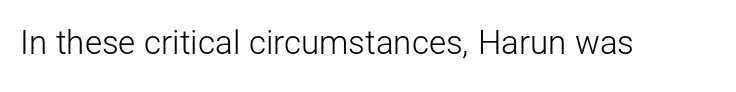
Q: Is the text bold? A: No.
Q: Is the text italic (slanted)? A: No, it is upright.
Q: Is the typeface a serif or a sans-serif typeface? A: Sans-serif.
Q: Is the text underlined? A: No.
Q: Is the spacing between letters normal or unusually wide? A: Normal.
Q: Width (condensed, normal, or wide)? A: Normal.
Q: Stroke contrast? A: Low.
Q: x-height? A: Medium.
Q: Monospaced? A: No.
